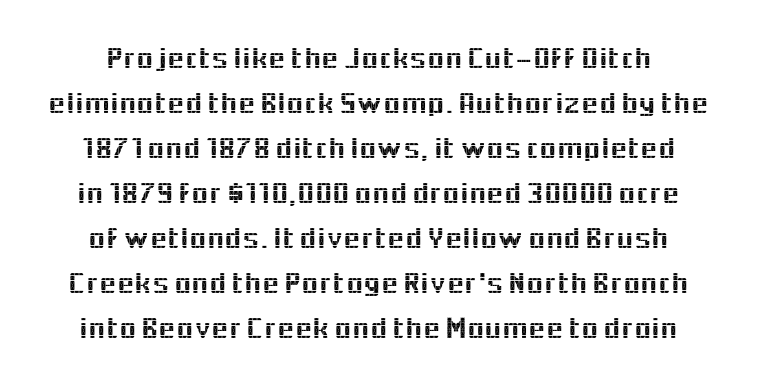
Q: Is the text italic (slanted)? A: No, it is upright.
Q: Is the typeface a serif or a sans-serif typeface? A: Sans-serif.
Q: Is the text underlined? A: No.
Q: Is the spacing between letters normal or unusually wide? A: Normal.
Q: Is the spacing between lines tight, normal or loose? A: Normal.
Q: Width (condensed, normal, or wide)? A: Normal.
Q: x-height? A: Medium.
Q: Monospaced? A: No.
